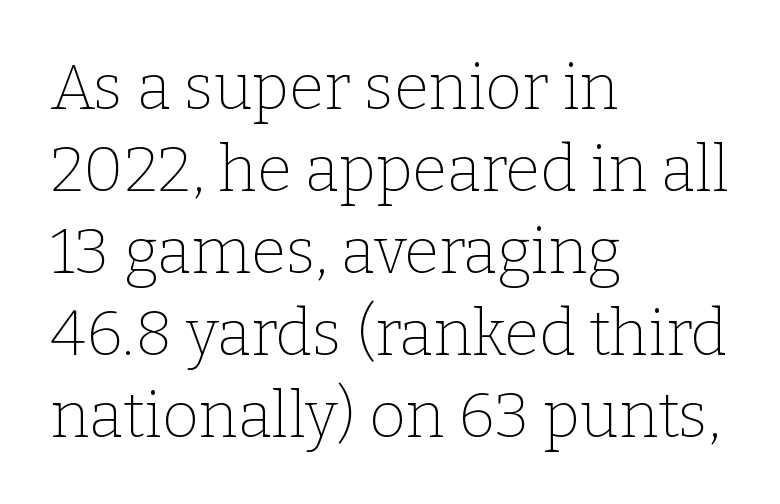
The image shows 63 px thin serif type, upright; set left-aligned, normal line spacing (1.3x), normal letter spacing, not underlined; low stroke contrast and a medium x-height.
